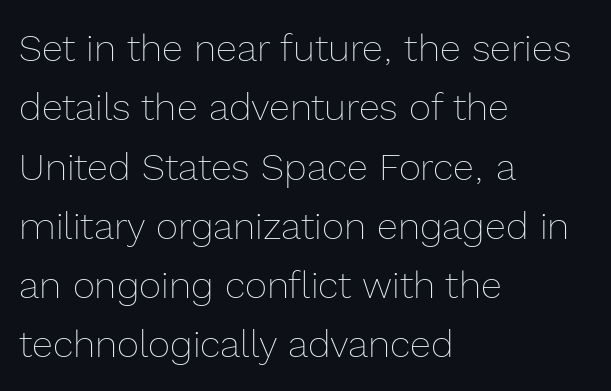
Q: Is the text bold? A: No.
Q: Is the text italic (slanted)? A: No, it is upright.
Q: Is the text underlined? A: No.
Q: How is the paragraph aligned? A: Left-aligned.
Q: Is the spacing between letters normal or unusually wide? A: Normal.
Q: Is the spacing between lines tight, normal or loose? A: Normal.
Q: Width (condensed, normal, or wide)? A: Normal.
Q: x-height? A: Medium.
Q: Monospaced? A: No.
